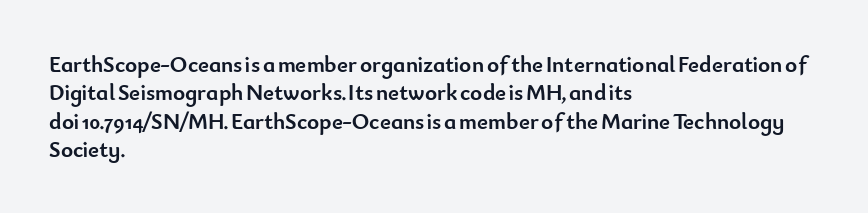
Q: Is the text bold? A: Yes.
Q: Is the text italic (slanted)? A: No, it is upright.
Q: Is the text underlined? A: No.
Q: How is the paragraph aligned? A: Left-aligned.
Q: Is the spacing between letters normal or unusually wide? A: Normal.
